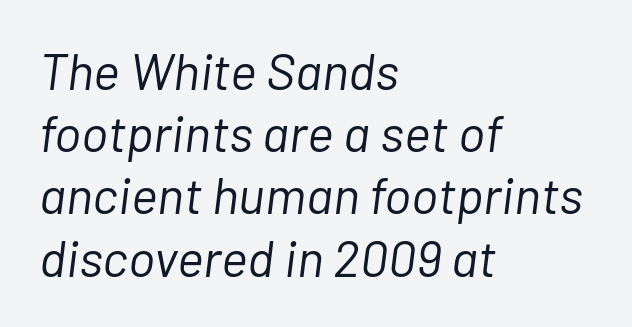
The image shows 51 px light type, italic (leaning right); set left-aligned, line spacing 1.22x, normal letter spacing, not underlined; low stroke contrast and a medium x-height.
